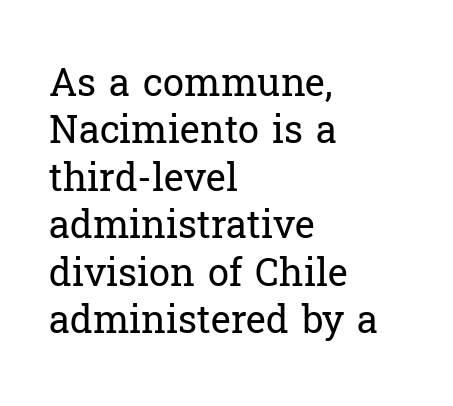
Q: Is the text bold? A: No.
Q: Is the text italic (slanted)? A: No, it is upright.
Q: Is the typeface a serif or a sans-serif typeface? A: Serif.
Q: Is the text underlined? A: No.
Q: How is the paragraph aligned? A: Left-aligned.
Q: Is the spacing between letters normal or unusually wide? A: Normal.
Q: Is the spacing between lines tight, normal or loose? A: Normal.
Q: Width (condensed, normal, or wide)? A: Normal.
Q: Stroke contrast? A: Low.
Q: x-height? A: Medium.
Q: Monospaced? A: No.
